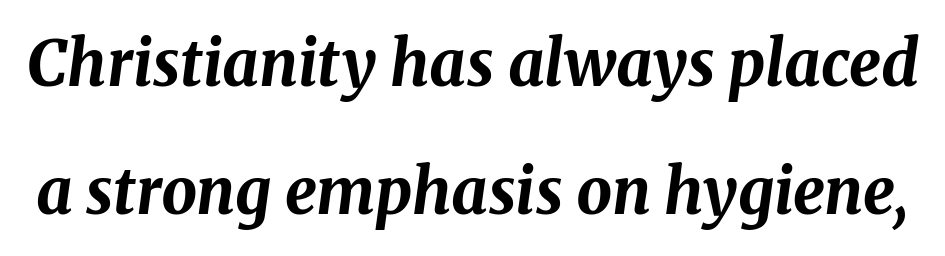
{"italic": "yes", "lean": "right", "slant_degrees": 8, "bold": "yes", "weight": "bold", "width": "normal", "stroke_contrast": "medium", "x_height": "medium", "monospaced": "no", "underline": "no", "line_spacing": "loose", "line_spacing_ratio": 2.03, "letter_spacing": "normal", "letter_spacing_em": 0.0, "glyph_px": 63}
